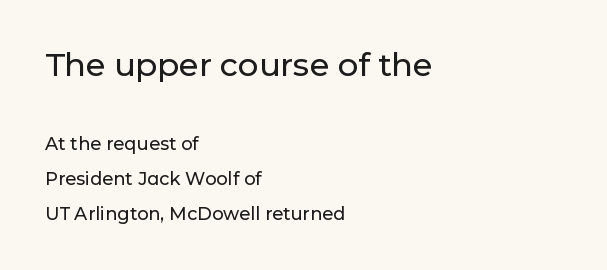
The image shows 32 px sans-serif type, upright; set left-aligned, loose line spacing (1.93x), normal letter spacing, not underlined; the first (top) block is 1.78x larger; low stroke contrast and a medium x-height.
